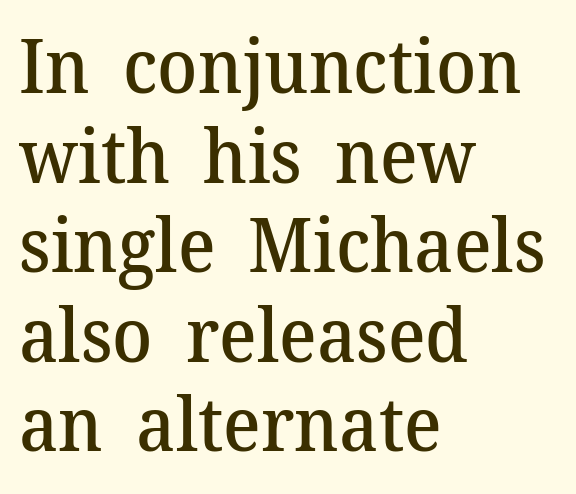
{"serif": "yes", "italic": "no", "bold": "semi", "weight": "semibold", "width": "normal", "stroke_contrast": "medium", "x_height": "medium", "monospaced": "no", "underline": "no", "align": "left", "line_spacing_ratio": 1.21, "letter_spacing": "normal", "letter_spacing_em": 0.0, "glyph_px": 74}
